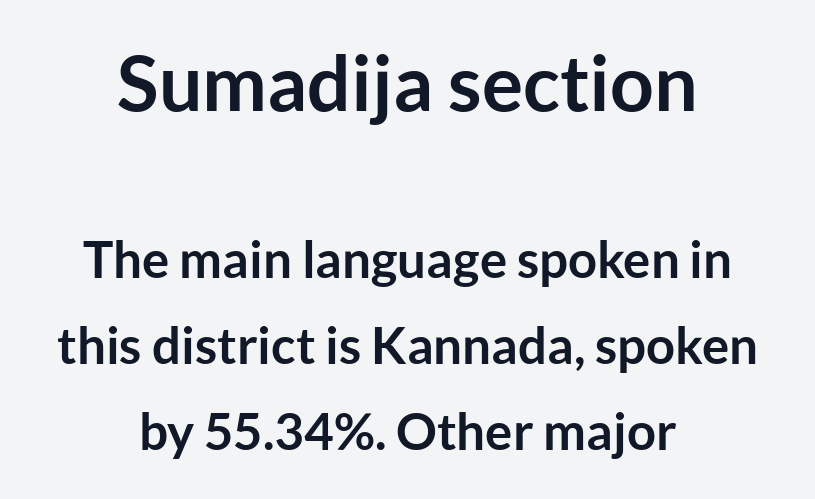
One-word summary of the alignment: center. Visually, the top section dominates because its glyphs are scaled up. The letters stand upright; this is a roman face. Emphasis by weight is at full strength: bold. The rendering uses a moderate line-height, typical for paragraphs. Unmarked baselines from the first word to the last.
